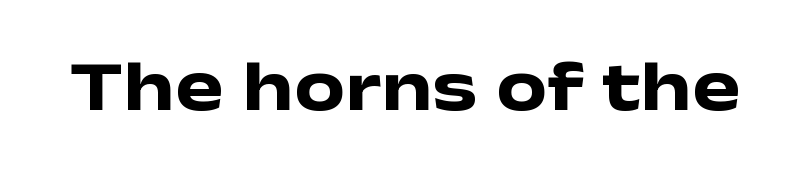
{"serif": "no", "italic": "no", "bold": "yes", "weight": "heavy", "width": "wide", "stroke_contrast": "low", "x_height": "medium", "monospaced": "no", "underline": "no", "letter_spacing": "normal", "letter_spacing_em": 0.0, "glyph_px": 72}
